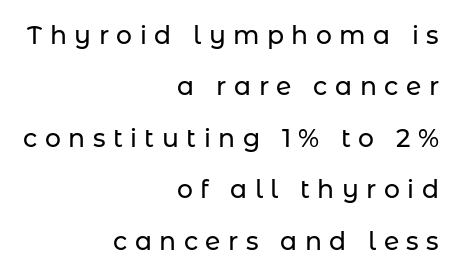
The image shows 25 px text type, upright; set right-aligned, loose line spacing (2.06x), unusually wide letter spacing (+0.3 em), not underlined.
